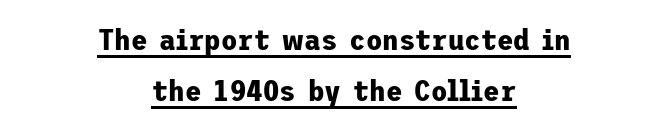
Q: Is the text bold? A: Yes.
Q: Is the text italic (slanted)? A: No, it is upright.
Q: Is the typeface a serif or a sans-serif typeface? A: Sans-serif.
Q: Is the text underlined? A: Yes.
Q: How is the paragraph aligned? A: Centered.
Q: Is the spacing between letters normal or unusually wide? A: Normal.
Q: Is the spacing between lines tight, normal or loose? A: Normal.
Q: Width (condensed, normal, or wide)? A: Normal.
Q: Stroke contrast? A: Low.
Q: x-height? A: Medium.
